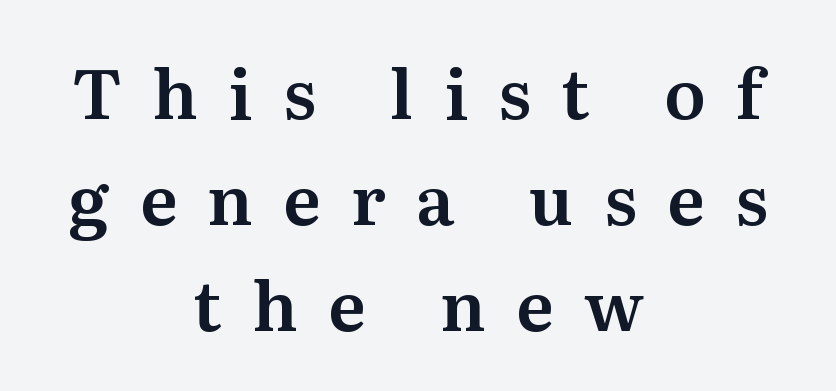
{"serif": "yes", "italic": "no", "width": "normal", "stroke_contrast": "medium", "x_height": "medium", "monospaced": "no", "underline": "no", "align": "center", "line_spacing": "normal", "line_spacing_ratio": 1.56, "letter_spacing": "wide", "letter_spacing_em": 0.45, "glyph_px": 68}
